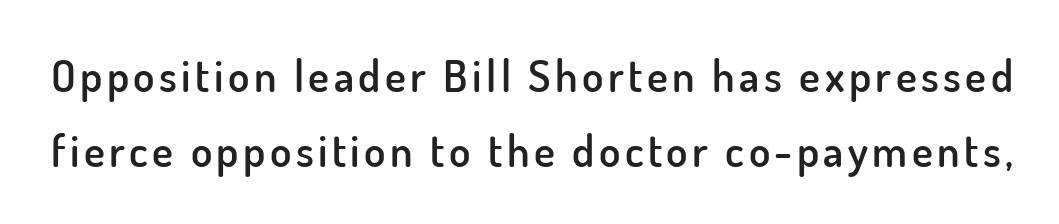
This rendering employs a face without finishing strokes, i.e., a sans-serif. Varying glyph widths throughout — classic text-font behaviour. Quick note: underline off. Its strokes are somewhat broadened, the hallmark of semibold type.
